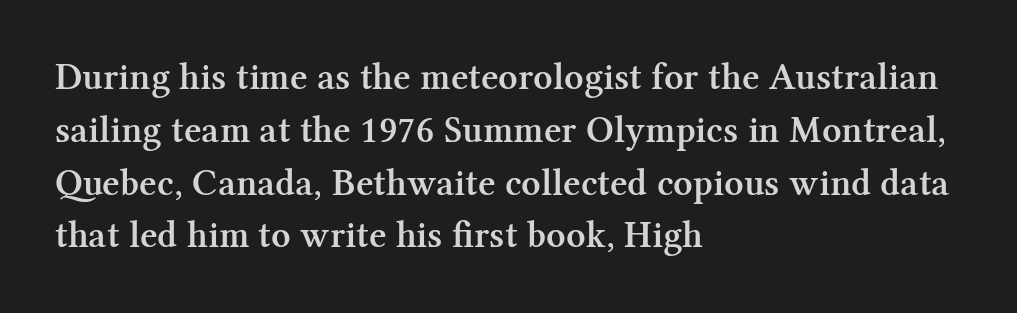
Each letter's strokes conclude with small projecting serifs. These lines keep a tight, regular rhythm from letter to letter. Proportional: the letters do not fall into vertical columns. One-word summary of the alignment: left.
